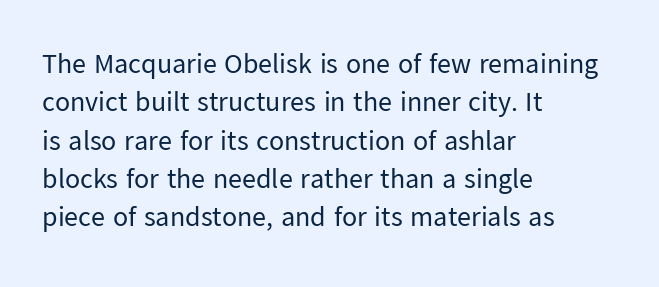
The paragraph shown leans on its left margin. The specimen omits any rule beneath the text block's lines. The passage shown stacks its lines at a standard gap. Are there feet on the stems? There aren't — it's a sans. Standard letterfit; no display-style spreading of the glyphs. The letters look calm and open, with moderate or lighter stems.
